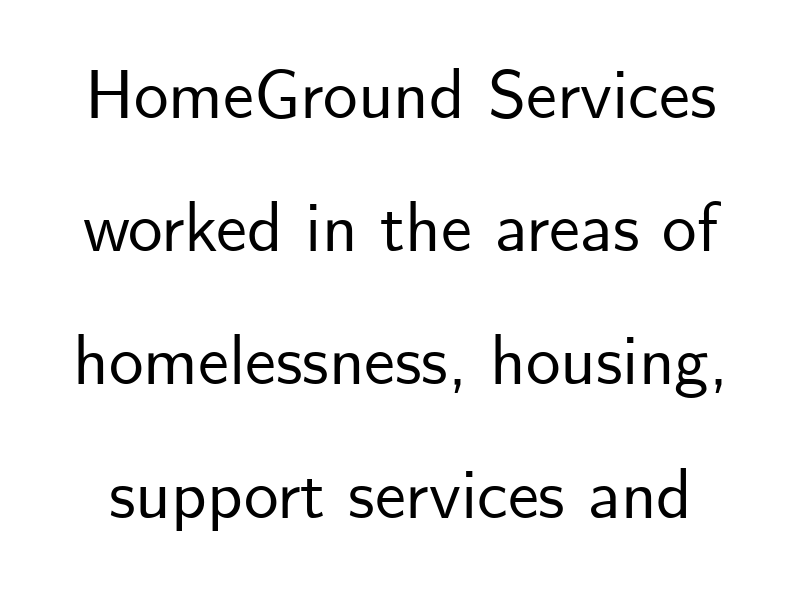
To sum up the face: it is a sans, with no serifs. Here the designer chose a conventional face with non-uniform glyph widths. Every character sits straight up, as roman type does. Does the leading feel generous? Absolutely, it's lavish. The specimen omits any rule beneath the text block's lines.
